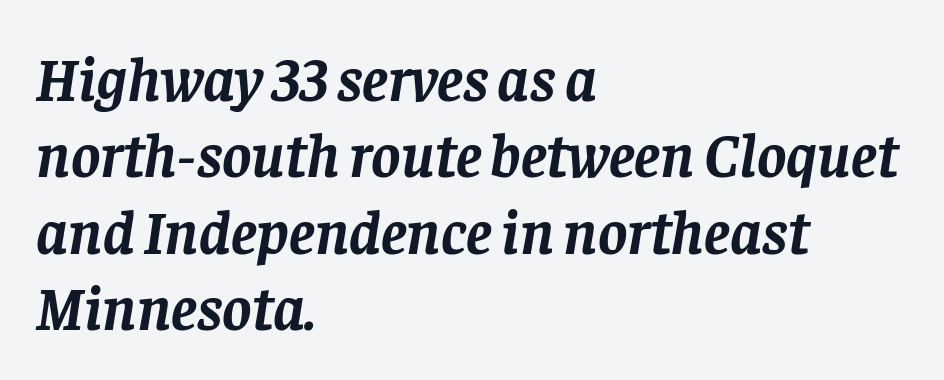
Q: Is the text bold? A: Yes.
Q: Is the text italic (slanted)? A: Yes, it leans right by about 8 degrees.
Q: Is the typeface a serif or a sans-serif typeface? A: Serif.
Q: Is the text underlined? A: No.
Q: How is the paragraph aligned? A: Left-aligned.
Q: Is the spacing between letters normal or unusually wide? A: Normal.
Q: Width (condensed, normal, or wide)? A: Normal.
Q: Stroke contrast? A: Low.
Q: x-height? A: Large.
Q: Monospaced? A: No.
